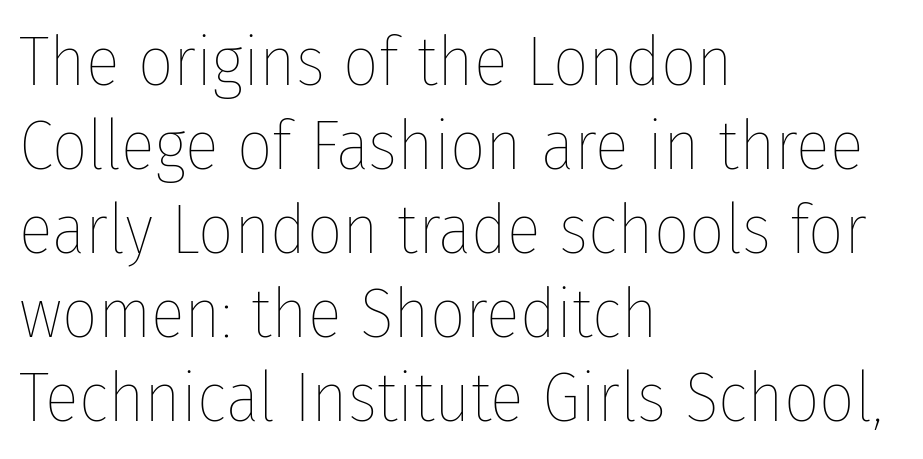
Q: Is the text bold? A: No.
Q: Is the text italic (slanted)? A: No, it is upright.
Q: Is the text underlined? A: No.
Q: How is the paragraph aligned? A: Left-aligned.
Q: Is the spacing between letters normal or unusually wide? A: Normal.
Q: Width (condensed, normal, or wide)? A: Condensed.
Q: Stroke contrast? A: Low.
Q: x-height? A: Medium.
Q: Monospaced? A: No.
